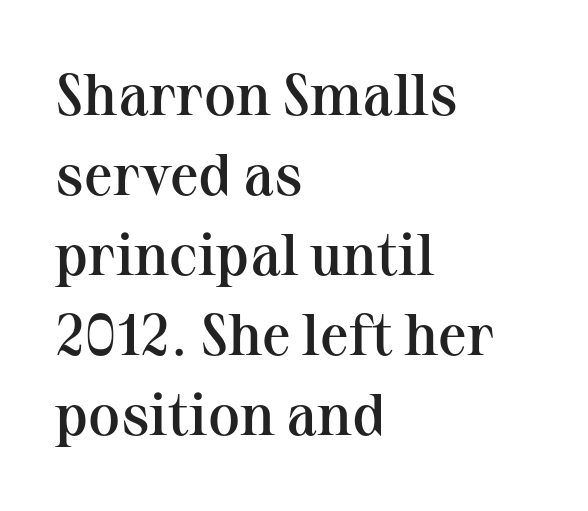
The image shows 58 px semibold serif type, upright; set left-aligned, normal line spacing (1.38x), normal letter spacing, not underlined; medium stroke contrast and a medium x-height.
